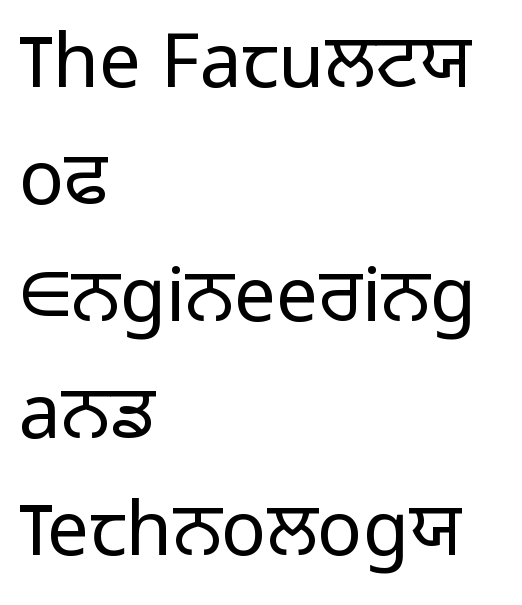
The image shows 75 px light sans-serif type, upright; set left-aligned, normal line spacing (1.56x), normal letter spacing, not underlined; low stroke contrast and a medium x-height.
